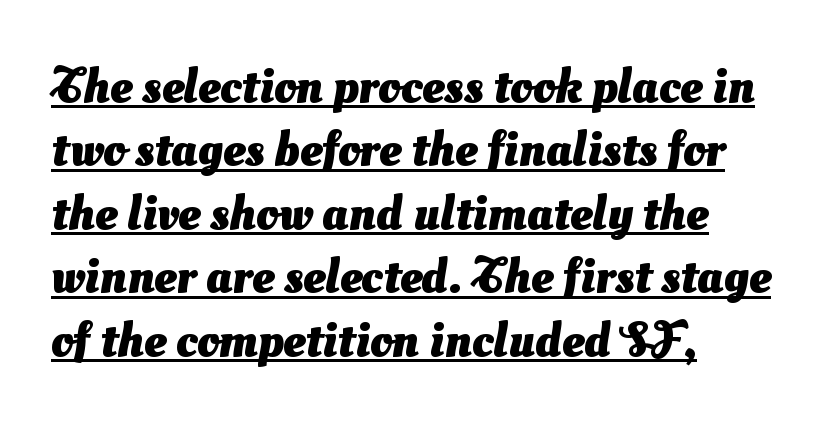
{"serif": "no", "bold": "yes", "weight": "heavy", "width": "normal", "stroke_contrast": "medium", "x_height": "small", "monospaced": "no", "underline": "yes", "align": "left", "line_spacing": "normal", "line_spacing_ratio": 1.27, "letter_spacing": "normal", "letter_spacing_em": 0.0, "glyph_px": 50}
